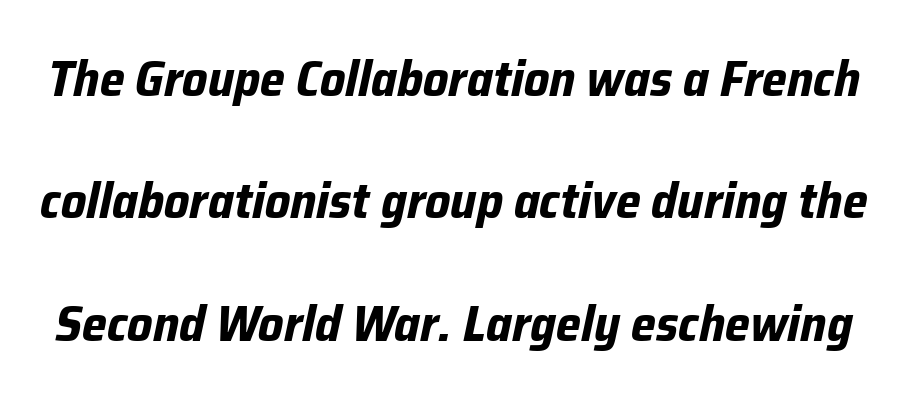
{"italic": "yes", "lean": "right", "slant_degrees": 12, "bold": "yes", "weight": "bold", "width": "normal", "stroke_contrast": "low", "x_height": "medium", "monospaced": "no", "underline": "no", "line_spacing": "loose", "line_spacing_ratio": 2.45, "letter_spacing": "normal", "letter_spacing_em": 0.0, "glyph_px": 50}
